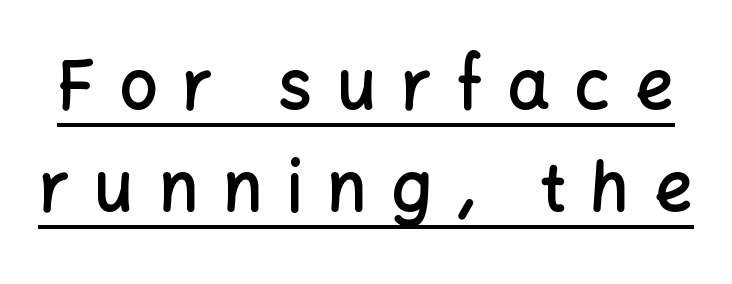
Q: Is the text bold? A: Semi-bold.
Q: Is the text italic (slanted)? A: No, it is upright.
Q: Is the typeface a serif or a sans-serif typeface? A: Sans-serif.
Q: Is the text underlined? A: Yes.
Q: Is the spacing between letters normal or unusually wide? A: Unusually wide.
Q: Is the spacing between lines tight, normal or loose? A: Normal.
Q: Width (condensed, normal, or wide)? A: Normal.
Q: Stroke contrast? A: Low.
Q: x-height? A: Medium.
Q: Monospaced? A: No.
